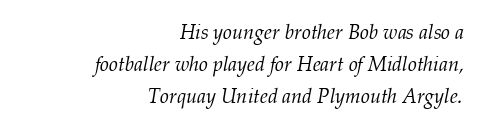
Q: Is the text bold? A: No.
Q: Is the text italic (slanted)? A: Yes, it leans right by about 12 degrees.
Q: Is the text underlined? A: No.
Q: How is the paragraph aligned? A: Right-aligned.
Q: Is the spacing between letters normal or unusually wide? A: Normal.
Q: Is the spacing between lines tight, normal or loose? A: Normal.
